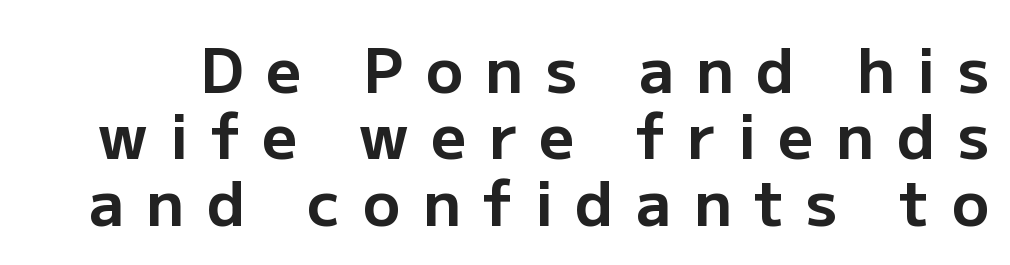
{"serif": "no", "italic": "no", "bold": "yes", "weight": "bold", "width": "normal", "stroke_contrast": "low", "x_height": "medium", "monospaced": "no", "underline": "no", "line_spacing": "tight", "line_spacing_ratio": 1.07, "letter_spacing": "wide", "letter_spacing_em": 0.36, "glyph_px": 62}
